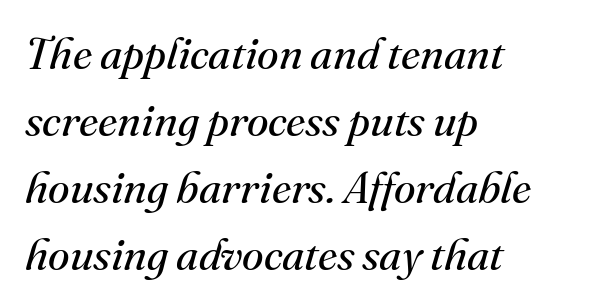
The font's italic variant was chosen for this text. Nobody drew a line under any word here. The strokes are not fattened; the text isn't bold. Normally led — the rows are evenly, conventionally spaced.
